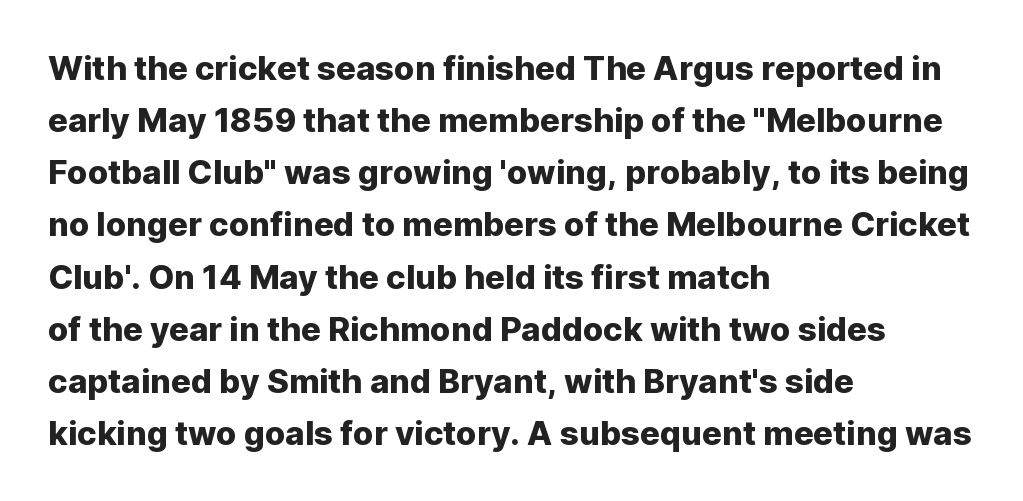
{"serif": "no", "italic": "no", "width": "normal", "stroke_contrast": "low", "x_height": "medium", "monospaced": "no", "underline": "no", "align": "left", "line_spacing": "normal", "line_spacing_ratio": 1.58, "letter_spacing": "normal", "letter_spacing_em": 0.0, "glyph_px": 33}
